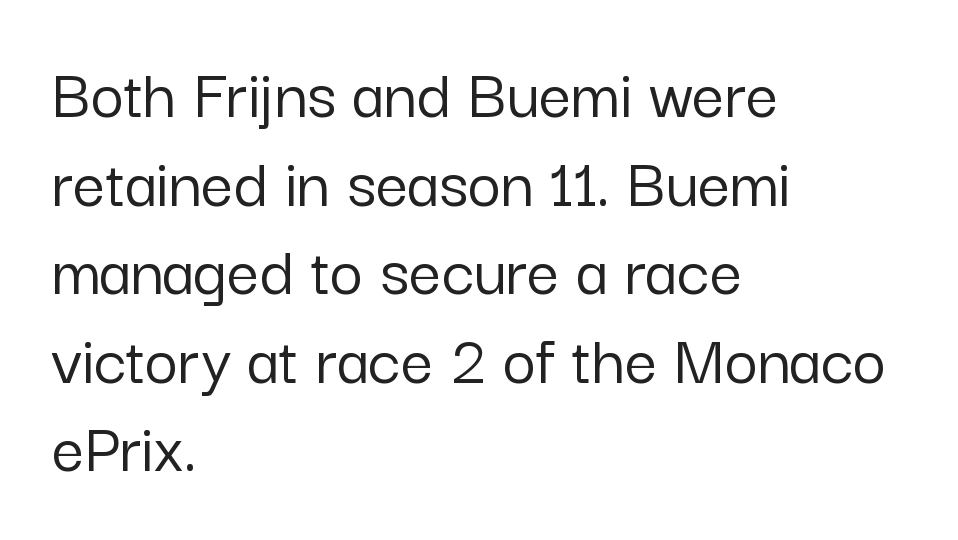
Q: Is the text italic (slanted)? A: No, it is upright.
Q: Is the typeface a serif or a sans-serif typeface? A: Sans-serif.
Q: Is the text underlined? A: No.
Q: How is the paragraph aligned? A: Left-aligned.
Q: Is the spacing between letters normal or unusually wide? A: Normal.
Q: Width (condensed, normal, or wide)? A: Normal.
Q: Stroke contrast? A: Low.
Q: x-height? A: Medium.
Q: Monospaced? A: No.
